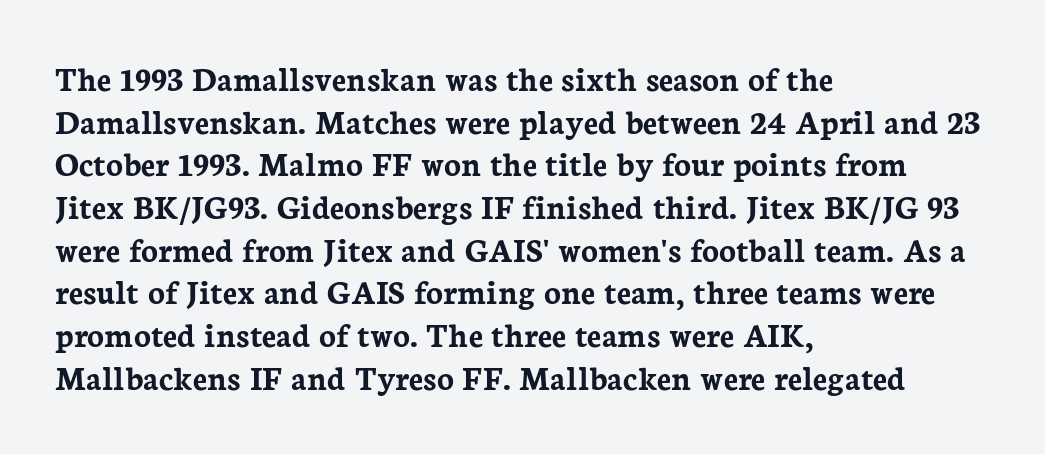
The image shows 35 px semibold serif type, upright; set left-aligned, line spacing 1.22x, normal letter spacing, not underlined; low stroke contrast and a medium x-height.
